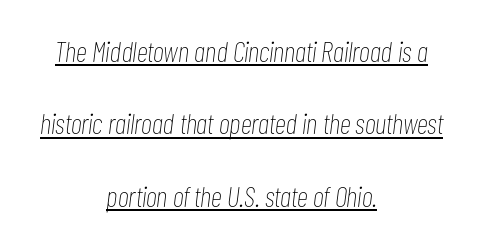
The lines are spread far apart with generous leading. Nobody touched the tracking dial on this one. The typesetting does not lean heavy: it is not bold. A typesetter would mark this as italic. The string is rendered with underlining switched on. A typesetter would call this proportional, since set widths differ per character.
